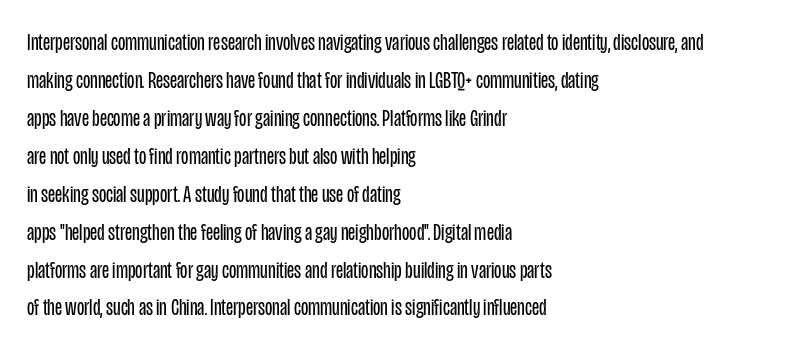
Caption: standard tracking, unaltered. How would I describe the line gaps? Plain and ordinary. Notice how the stems are strictly vertical — no italics here. The typeface has the unassuming heft of standard copy or less. The lines are quadded left.
